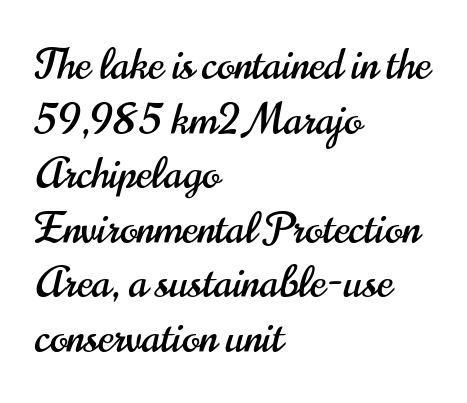
Q: Is the text italic (slanted)? A: Yes.
Q: Is the typeface a serif or a sans-serif typeface? A: Sans-serif.
Q: Is the text underlined? A: No.
Q: How is the paragraph aligned? A: Left-aligned.
Q: Is the spacing between letters normal or unusually wide? A: Normal.
Q: Is the spacing between lines tight, normal or loose? A: Normal.
Q: Width (condensed, normal, or wide)? A: Condensed.
Q: Stroke contrast? A: High.
Q: x-height? A: Small.
Q: Monospaced? A: No.
